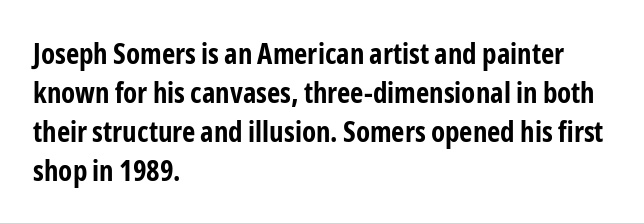
{"serif": "no", "italic": "no", "bold": "yes", "weight": "bold", "width": "condensed", "stroke_contrast": "low", "x_height": "medium", "monospaced": "no", "underline": "no", "align": "left", "line_spacing": "normal", "line_spacing_ratio": 1.34, "letter_spacing": "normal", "letter_spacing_em": 0.0, "glyph_px": 29}
